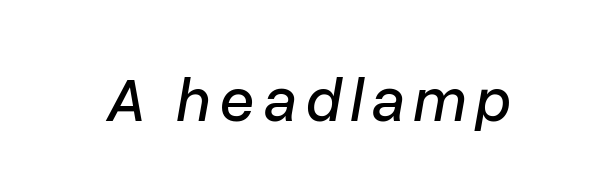
Q: Is the text italic (slanted)? A: Yes, it leans right by about 10 degrees.
Q: Is the text underlined? A: No.
Q: Width (condensed, normal, or wide)? A: Normal.
Q: Stroke contrast? A: Low.
Q: x-height? A: Medium.
Q: Monospaced? A: No.
